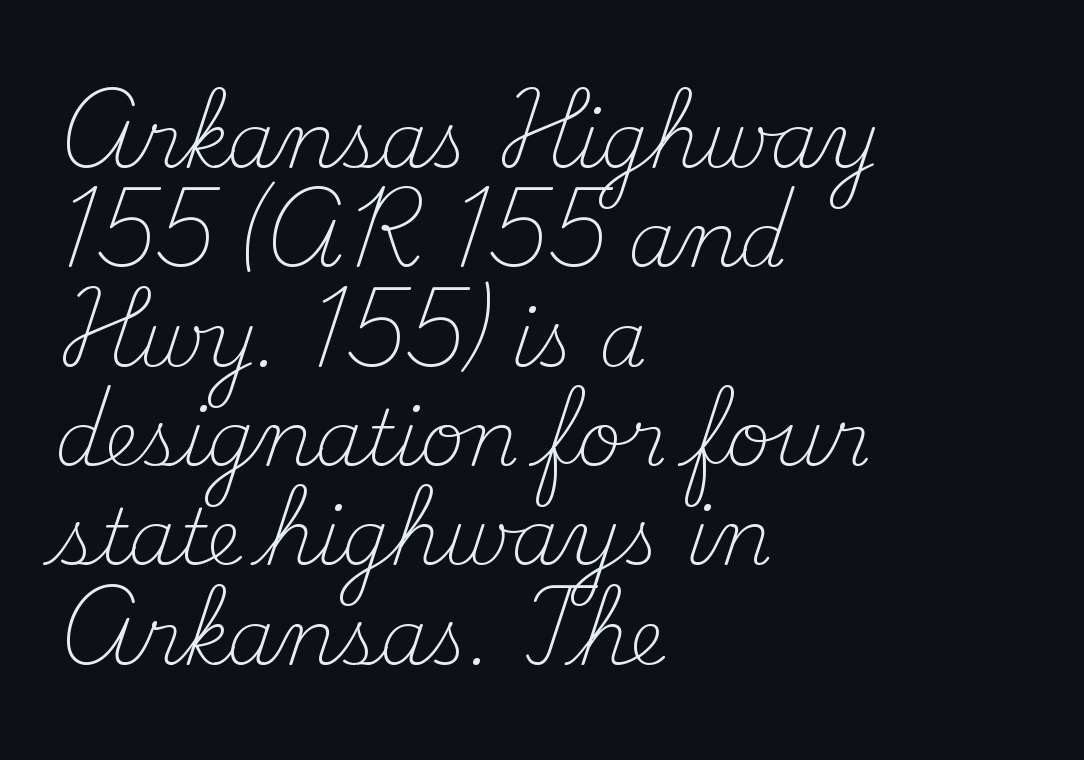
Q: Is the text bold? A: No.
Q: Is the text italic (slanted)? A: Yes.
Q: Is the typeface a serif or a sans-serif typeface? A: Serif.
Q: Is the text underlined? A: No.
Q: How is the paragraph aligned? A: Left-aligned.
Q: Is the spacing between letters normal or unusually wide? A: Normal.
Q: Is the spacing between lines tight, normal or loose? A: Normal.
Q: Width (condensed, normal, or wide)? A: Normal.
Q: Stroke contrast? A: Medium.
Q: x-height? A: Small.
Q: Monospaced? A: No.
